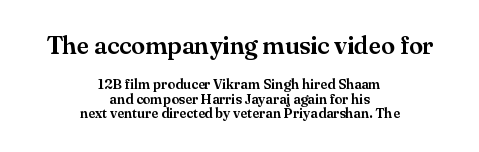
The image shows 25 px text type, upright; set centered, tight line spacing (1.04x), normal letter spacing, not underlined; the first (top) block is 1.79x larger.
